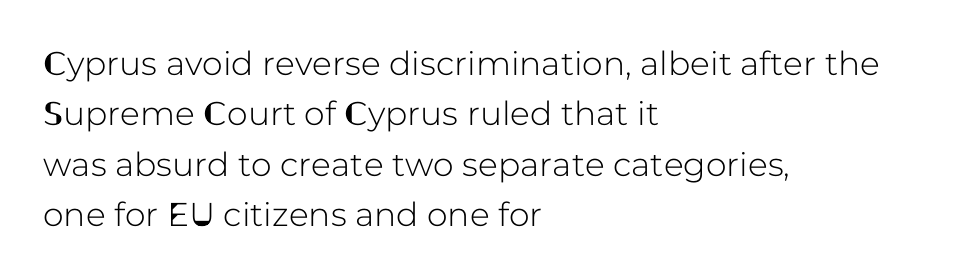
The rendering uses natural spacing where letterforms have individual widths. Honestly, there is no underline to notice here at all. Tracking here is standard; glyphs follow each other at the usual distance. The lettering stays uniformly vertical, giving the passage a roman look. Is there much room between lines? A standard amount, neither cramped nor airy. The lines in this sample share a left origin and differ only in where they stop.
